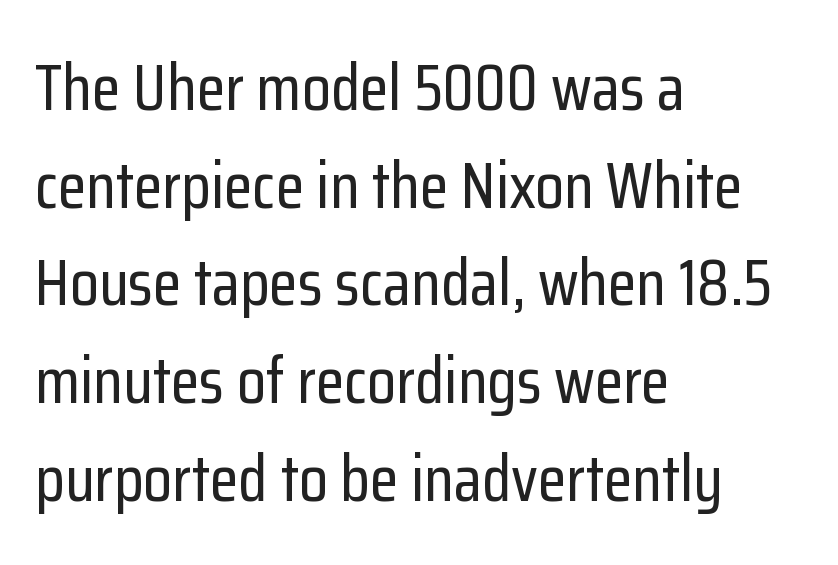
Q: Is the text italic (slanted)? A: No, it is upright.
Q: Is the typeface a serif or a sans-serif typeface? A: Sans-serif.
Q: Is the text underlined? A: No.
Q: How is the paragraph aligned? A: Left-aligned.
Q: Is the spacing between letters normal or unusually wide? A: Normal.
Q: Is the spacing between lines tight, normal or loose? A: Normal.
Q: Width (condensed, normal, or wide)? A: Condensed.
Q: Stroke contrast? A: Low.
Q: x-height? A: Medium.
Q: Monospaced? A: No.
